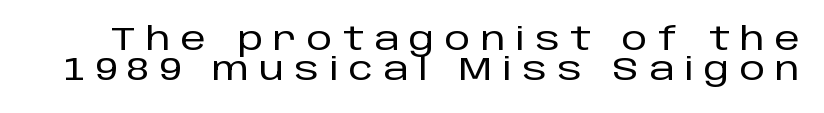
The image shows 32 px sans-serif type, upright; set tight line spacing (0.95x), unusually wide letter spacing (+0.32 em), not underlined; low stroke contrast and a large x-height.
